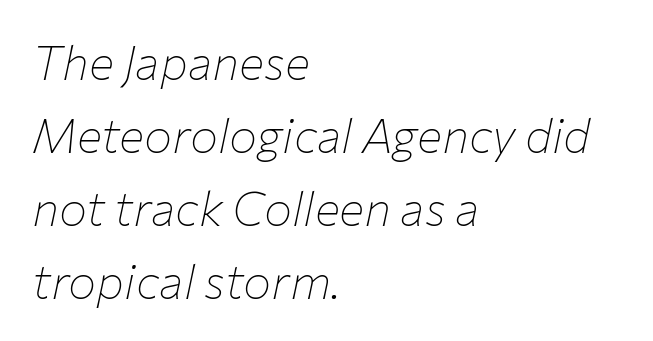
{"italic": "yes", "lean": "right", "slant_degrees": 12, "bold": "no", "weight": "thin", "width": "normal", "stroke_contrast": "low", "x_height": "medium", "monospaced": "no", "underline": "no", "align": "left", "line_spacing": "normal", "line_spacing_ratio": 1.55, "letter_spacing": "normal", "letter_spacing_em": 0.0, "glyph_px": 47}
